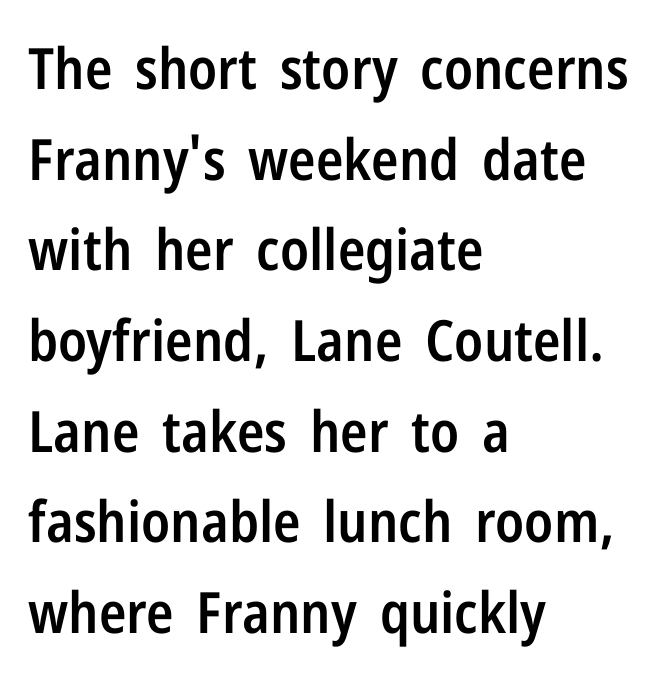
Baseline-to-baseline distance is the conventional proportion of letter height. The paragraph shown leans on its left margin. Posture: vertical. The type is set solid horizontally, with unmodified tracking. Font category for this specimen: sans-serif.
